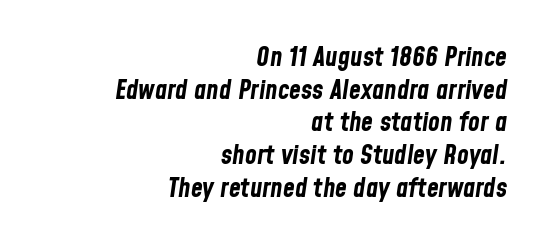
The image shows 27 px bold type, italic (leaning right); set right-aligned, line spacing 1.21x, normal letter spacing, not underlined.
